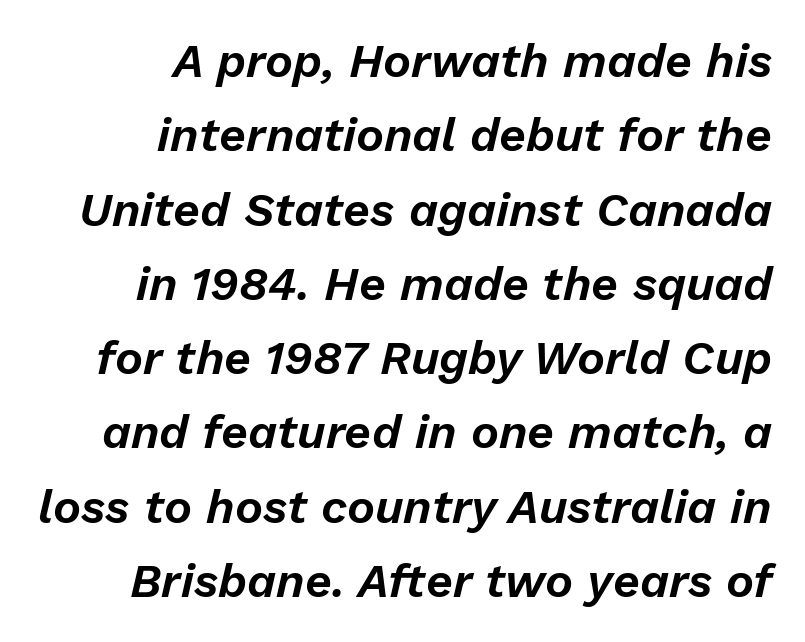
Q: Is the text italic (slanted)? A: Yes, it leans right by about 13 degrees.
Q: Is the text underlined? A: No.
Q: How is the paragraph aligned? A: Right-aligned.
Q: Is the spacing between letters normal or unusually wide? A: Normal.
Q: Is the spacing between lines tight, normal or loose? A: Normal.
Q: Width (condensed, normal, or wide)? A: Normal.
Q: Stroke contrast? A: Low.
Q: x-height? A: Medium.
Q: Monospaced? A: No.
